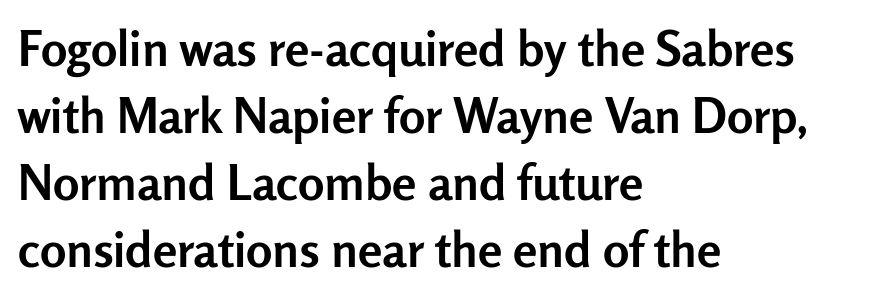
Q: Is the text bold? A: Yes.
Q: Is the text italic (slanted)? A: No, it is upright.
Q: Is the typeface a serif or a sans-serif typeface? A: Sans-serif.
Q: Is the text underlined? A: No.
Q: How is the paragraph aligned? A: Left-aligned.
Q: Is the spacing between letters normal or unusually wide? A: Normal.
Q: Is the spacing between lines tight, normal or loose? A: Normal.
Q: Width (condensed, normal, or wide)? A: Normal.
Q: Stroke contrast? A: Low.
Q: x-height? A: Medium.
Q: Monospaced? A: No.
